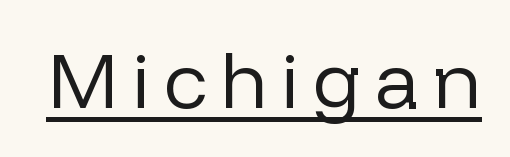
The image shows 79 px regular-weight sans-serif type, upright; set underlined; low stroke contrast and a medium x-height.
